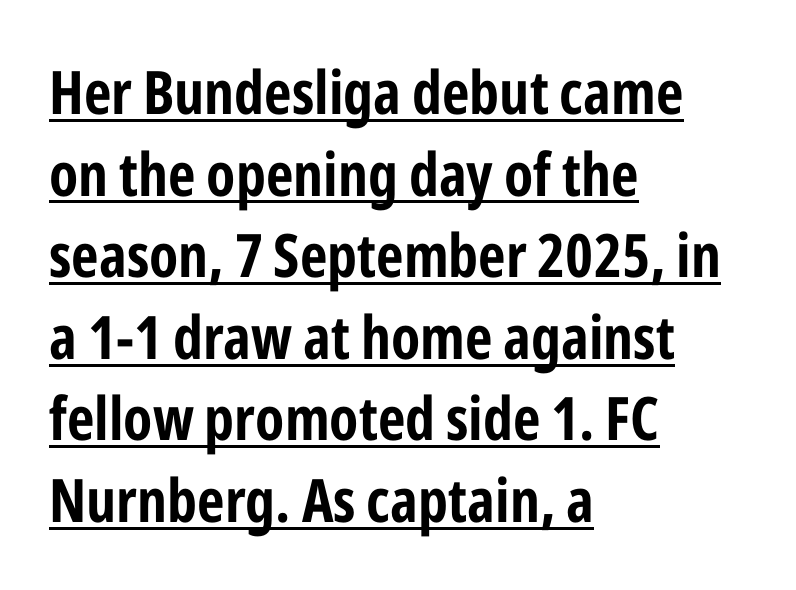
Q: Is the text bold? A: Yes.
Q: Is the text italic (slanted)? A: No, it is upright.
Q: Is the typeface a serif or a sans-serif typeface? A: Sans-serif.
Q: Is the text underlined? A: Yes.
Q: How is the paragraph aligned? A: Left-aligned.
Q: Is the spacing between letters normal or unusually wide? A: Normal.
Q: Is the spacing between lines tight, normal or loose? A: Normal.
Q: Width (condensed, normal, or wide)? A: Condensed.
Q: Stroke contrast? A: Low.
Q: x-height? A: Medium.
Q: Monospaced? A: No.
